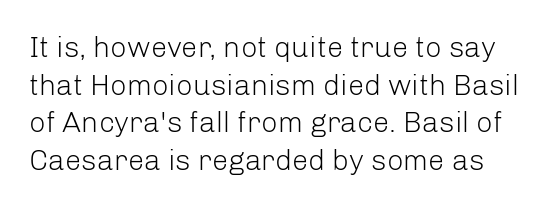
Q: Is the text bold? A: No.
Q: Is the text italic (slanted)? A: No, it is upright.
Q: Is the typeface a serif or a sans-serif typeface? A: Sans-serif.
Q: Is the text underlined? A: No.
Q: Is the spacing between letters normal or unusually wide? A: Normal.
Q: Is the spacing between lines tight, normal or loose? A: Normal.
Q: Width (condensed, normal, or wide)? A: Normal.
Q: Stroke contrast? A: Low.
Q: x-height? A: Medium.
Q: Monospaced? A: No.
